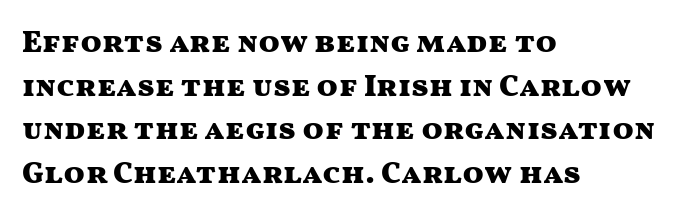
The image shows 31 px heavy, wide sans-serif type, upright; set left-aligned, normal line spacing (1.41x), normal letter spacing, not underlined; medium stroke contrast and a medium x-height.
